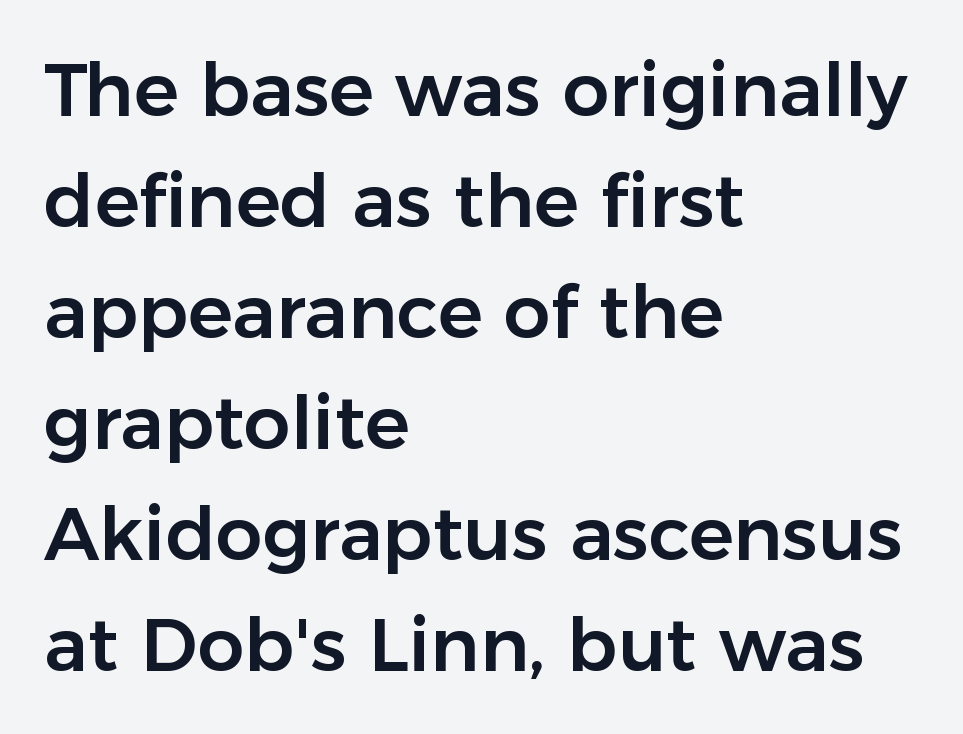
{"serif": "no", "italic": "no", "width": "normal", "stroke_contrast": "low", "x_height": "medium", "monospaced": "no", "underline": "no", "align": "left", "line_spacing": "normal", "line_spacing_ratio": 1.5, "letter_spacing": "normal", "letter_spacing_em": 0.0, "glyph_px": 74}
